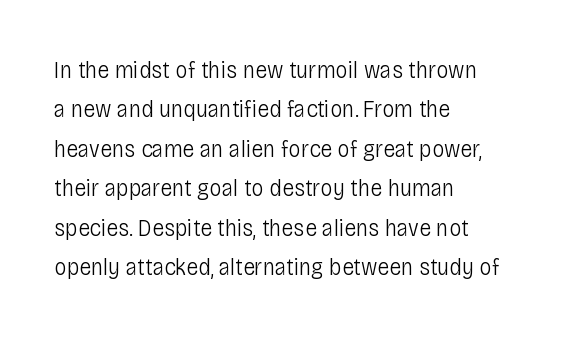
The image shows 25 px text type, upright; set left-aligned, normal line spacing (1.58x), normal letter spacing, not underlined.
